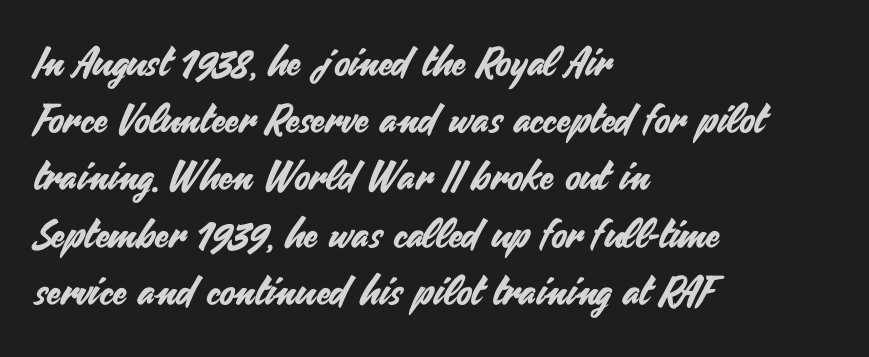
{"serif": "no", "width": "normal", "stroke_contrast": "medium", "x_height": "small", "monospaced": "no", "underline": "no", "align": "left", "line_spacing": "normal", "line_spacing_ratio": 1.43, "letter_spacing": "normal", "letter_spacing_em": 0.0, "glyph_px": 40}
